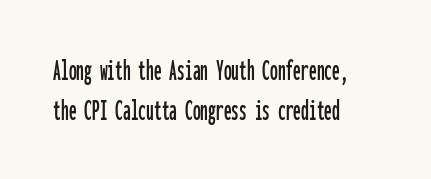
The image shows 31 px condensed sans-serif type, upright, monospaced; set left-aligned, normal line spacing (1.28x), normal letter spacing, not underlined; low stroke contrast and a medium x-height.
